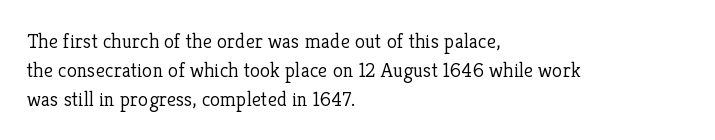
Q: Is the text bold? A: No.
Q: Is the text italic (slanted)? A: No, it is upright.
Q: Is the text underlined? A: No.
Q: How is the paragraph aligned? A: Left-aligned.
Q: Is the spacing between letters normal or unusually wide? A: Normal.
Q: Is the spacing between lines tight, normal or loose? A: Normal.
